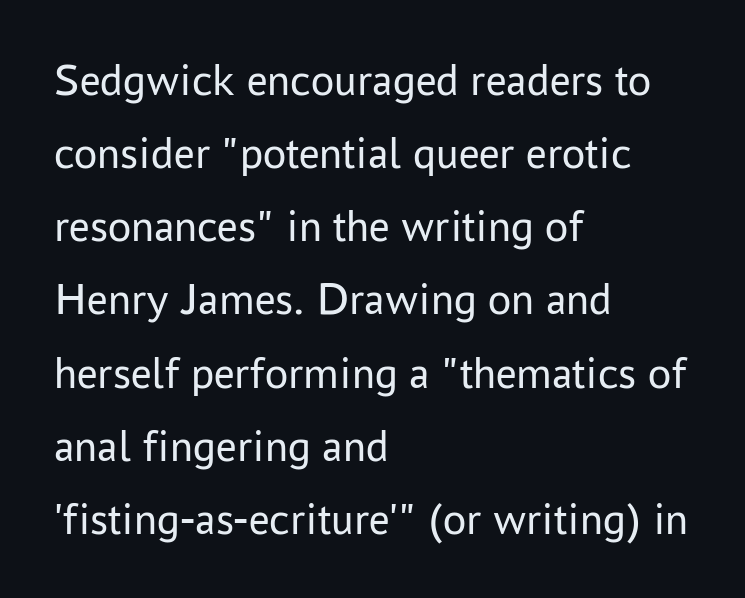
Q: Is the text bold? A: No.
Q: Is the text italic (slanted)? A: No, it is upright.
Q: Is the typeface a serif or a sans-serif typeface? A: Sans-serif.
Q: Is the text underlined? A: No.
Q: How is the paragraph aligned? A: Left-aligned.
Q: Is the spacing between letters normal or unusually wide? A: Normal.
Q: Is the spacing between lines tight, normal or loose? A: Normal.
Q: Width (condensed, normal, or wide)? A: Normal.
Q: Stroke contrast? A: Low.
Q: x-height? A: Medium.
Q: Monospaced? A: No.
